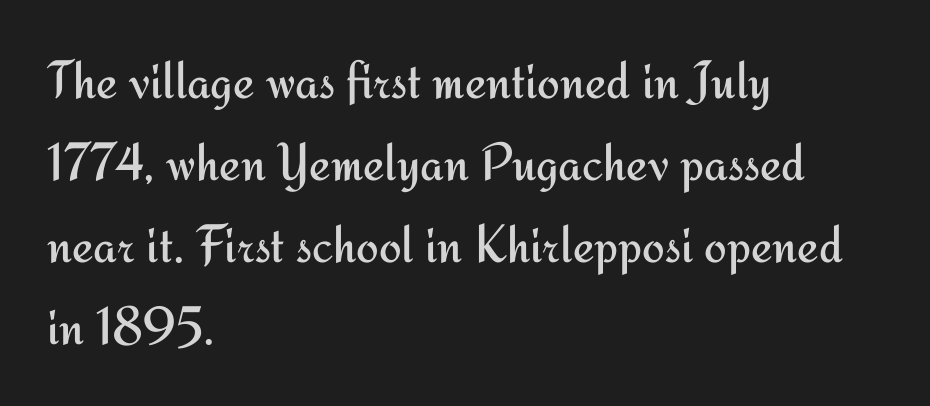
{"serif": "no", "italic": "no", "bold": "no", "weight": "regular", "width": "normal", "stroke_contrast": "medium", "x_height": "small", "monospaced": "no", "underline": "no", "align": "left", "line_spacing": "normal", "line_spacing_ratio": 1.52, "letter_spacing": "normal", "letter_spacing_em": 0.0, "glyph_px": 54}
